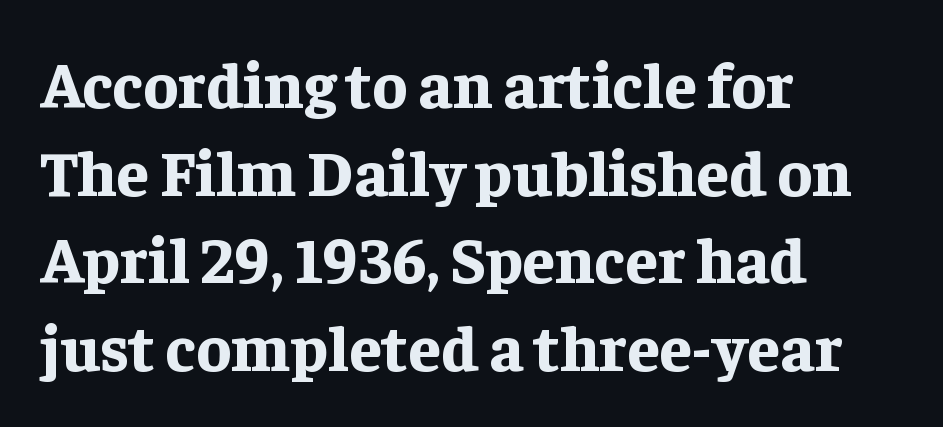
The image shows 65 px bold serif type, upright; set left-aligned, normal line spacing (1.35x), normal letter spacing, not underlined; low stroke contrast and a medium x-height.
